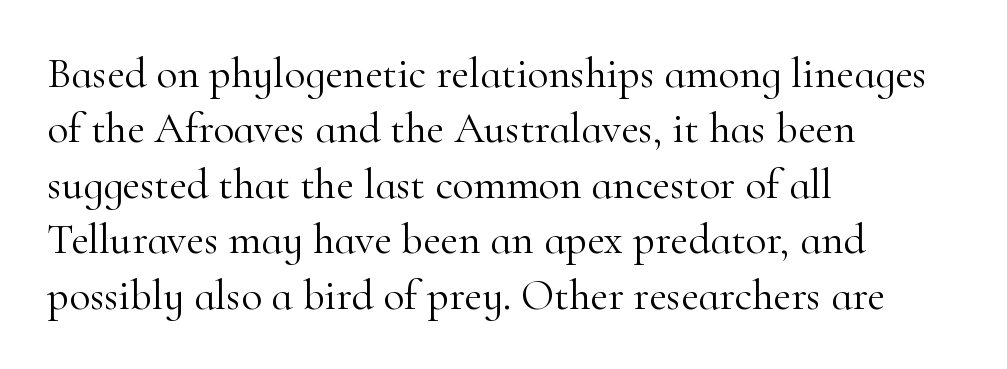
Q: Is the text bold? A: No.
Q: Is the text italic (slanted)? A: No, it is upright.
Q: Is the typeface a serif or a sans-serif typeface? A: Serif.
Q: Is the text underlined? A: No.
Q: How is the paragraph aligned? A: Left-aligned.
Q: Is the spacing between letters normal or unusually wide? A: Normal.
Q: Is the spacing between lines tight, normal or loose? A: Normal.
Q: Width (condensed, normal, or wide)? A: Normal.
Q: Stroke contrast? A: High.
Q: x-height? A: Small.
Q: Monospaced? A: No.
